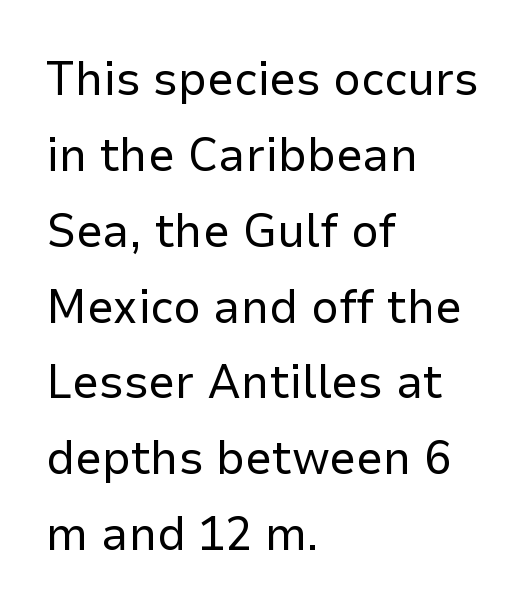
Q: Is the text bold? A: No.
Q: Is the text italic (slanted)? A: No, it is upright.
Q: Is the typeface a serif or a sans-serif typeface? A: Sans-serif.
Q: Is the text underlined? A: No.
Q: How is the paragraph aligned? A: Left-aligned.
Q: Is the spacing between letters normal or unusually wide? A: Normal.
Q: Is the spacing between lines tight, normal or loose? A: Normal.
Q: Width (condensed, normal, or wide)? A: Normal.
Q: Stroke contrast? A: Low.
Q: x-height? A: Medium.
Q: Monospaced? A: No.
